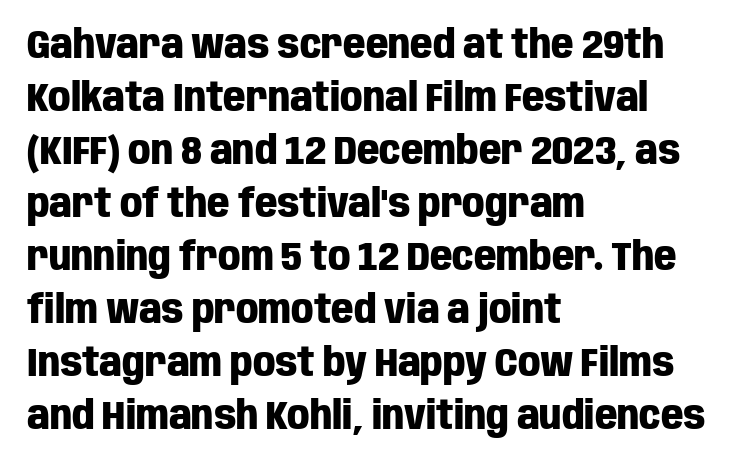
Each letter keeps its own natural width here, so spacing adapts to shape. Type style note: lacks serifs. Look at the stroke-to-counter ratio: heavy, a bold. The rendering anchors every line to the left-hand side. Nothing unusual about the tracking: characters are spaced as the font intends.
